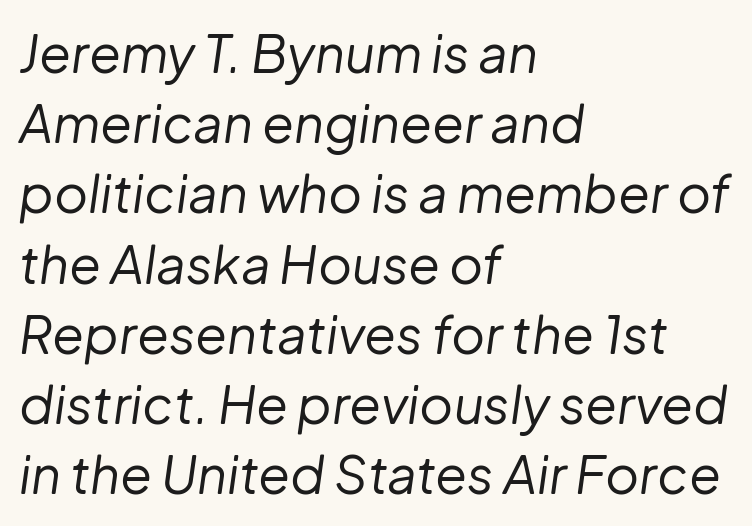
Q: Is the text bold? A: No.
Q: Is the text italic (slanted)? A: Yes, it leans right by about 8 degrees.
Q: Is the text underlined? A: No.
Q: How is the paragraph aligned? A: Left-aligned.
Q: Is the spacing between letters normal or unusually wide? A: Normal.
Q: Is the spacing between lines tight, normal or loose? A: Normal.
Q: Width (condensed, normal, or wide)? A: Normal.
Q: Stroke contrast? A: Low.
Q: x-height? A: Medium.
Q: Monospaced? A: No.
